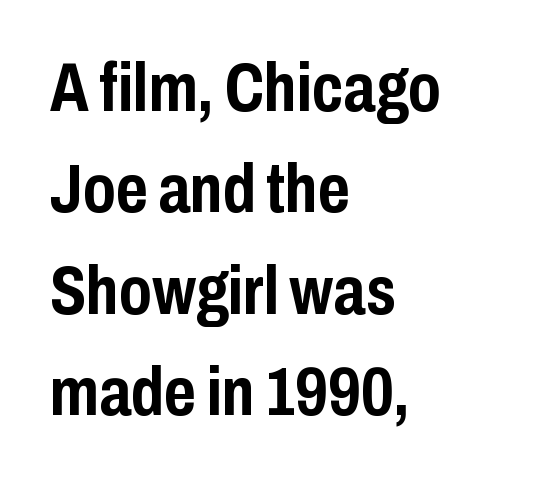
{"serif": "no", "italic": "no", "bold": "yes", "weight": "semibold", "width": "condensed", "stroke_contrast": "low", "x_height": "medium", "monospaced": "no", "underline": "no", "align": "left", "line_spacing": "normal", "line_spacing_ratio": 1.47, "letter_spacing": "normal", "letter_spacing_em": 0.0, "glyph_px": 69}
